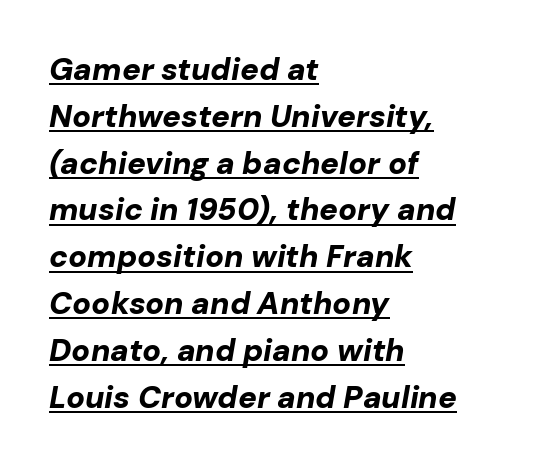
The image shows 31 px bold type, italic (leaning right); set left-aligned, normal line spacing (1.51x), normal letter spacing, underlined; low stroke contrast and a medium x-height.
